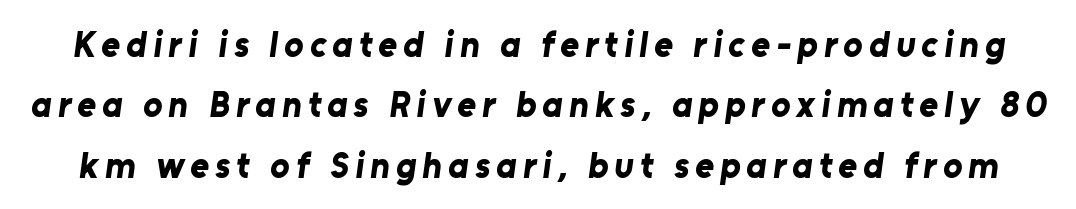
Q: Is the text bold? A: Yes.
Q: Is the typeface a serif or a sans-serif typeface? A: Sans-serif.
Q: Is the text underlined? A: No.
Q: Is the spacing between lines tight, normal or loose? A: Normal.
Q: Width (condensed, normal, or wide)? A: Normal.
Q: Stroke contrast? A: Low.
Q: x-height? A: Medium.
Q: Monospaced? A: No.
